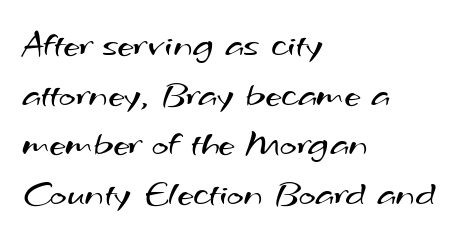
Letterform terminals end flat and unadorned throughout the passage. Stroke mass is kept to a normal reading level or below. The baseline area is clear. This sample has the flowing, uneven cadence of proportional lettering. All the whitespace from short lines collects on the right. This block has exactly the height ordinary leading produces.
